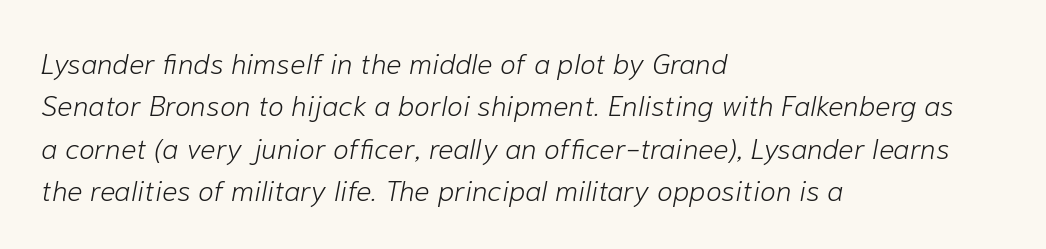
The image shows 29 px light type, italic (leaning right); set left-aligned, normal line spacing (1.46x), normal letter spacing, not underlined; low stroke contrast and a medium x-height.
